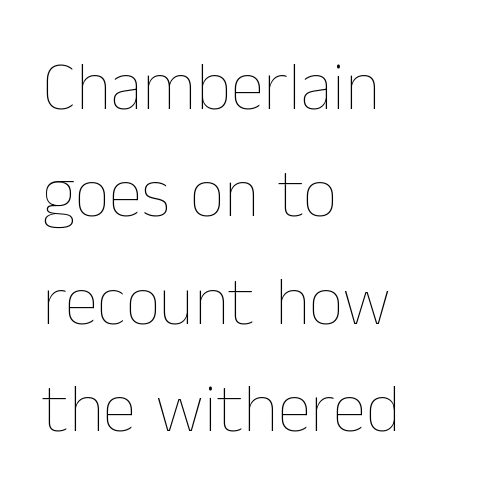
Q: Is the text bold? A: No.
Q: Is the text italic (slanted)? A: No, it is upright.
Q: Is the text underlined? A: No.
Q: How is the paragraph aligned? A: Left-aligned.
Q: Is the spacing between letters normal or unusually wide? A: Normal.
Q: Is the spacing between lines tight, normal or loose? A: Normal.
Q: Width (condensed, normal, or wide)? A: Normal.
Q: Stroke contrast? A: Low.
Q: x-height? A: Medium.
Q: Monospaced? A: No.
